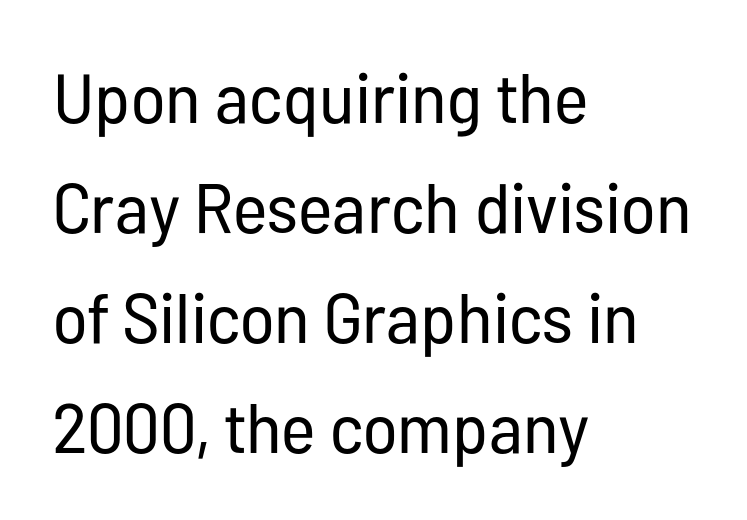
{"serif": "no", "italic": "no", "bold": "no", "weight": "regular", "width": "condensed", "stroke_contrast": "low", "x_height": "medium", "monospaced": "no", "underline": "no", "align": "left", "line_spacing": "normal", "line_spacing_ratio": 1.57, "letter_spacing": "normal", "letter_spacing_em": 0.0, "glyph_px": 70}
